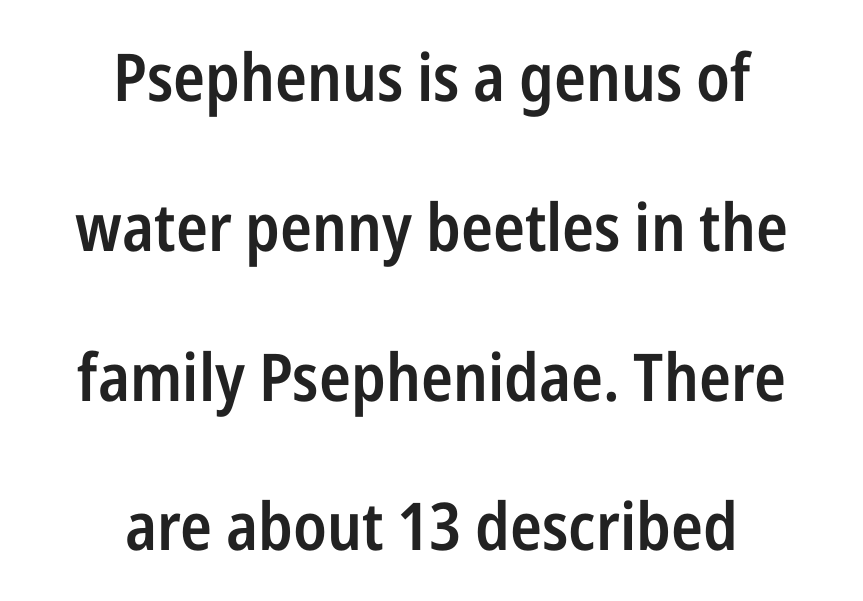
The image shows 66 px semibold, condensed sans-serif type, upright; set centered, loose line spacing (2.27x), normal letter spacing, not underlined; low stroke contrast and a medium x-height.
